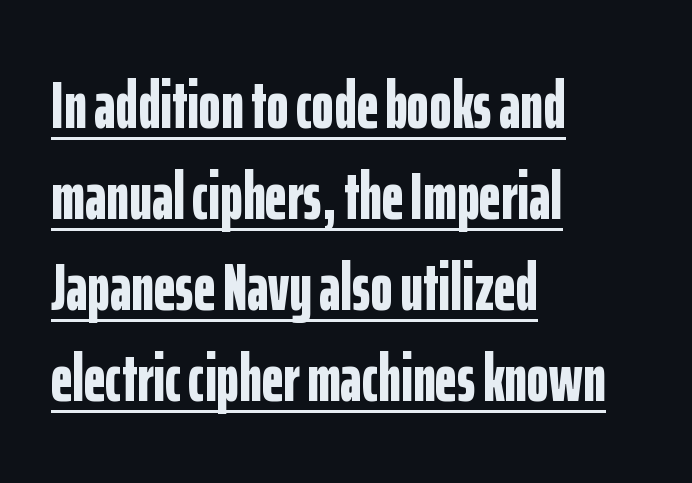
The image shows 67 px bold, condensed sans-serif type, upright; set left-aligned, normal line spacing (1.36x), normal letter spacing, underlined; low stroke contrast and a medium x-height.
